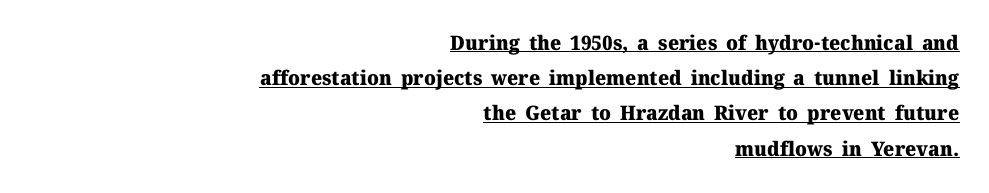
{"italic": "no", "bold": "yes", "underline": "yes", "align": "right", "line_spacing_ratio": 1.76, "letter_spacing": "normal", "letter_spacing_em": 0.0, "glyph_px": 20}
